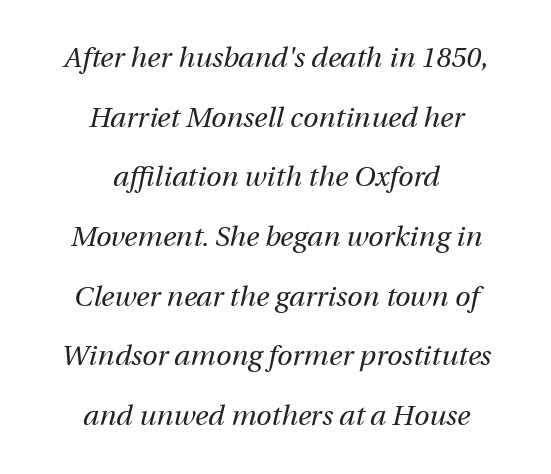
Q: Is the text bold? A: No.
Q: Is the text italic (slanted)? A: Yes, it leans right by about 12 degrees.
Q: Is the text underlined? A: No.
Q: How is the paragraph aligned? A: Centered.
Q: Is the spacing between letters normal or unusually wide? A: Normal.
Q: Is the spacing between lines tight, normal or loose? A: Loose.
Q: Width (condensed, normal, or wide)? A: Normal.
Q: Stroke contrast? A: Medium.
Q: x-height? A: Medium.
Q: Monospaced? A: No.
